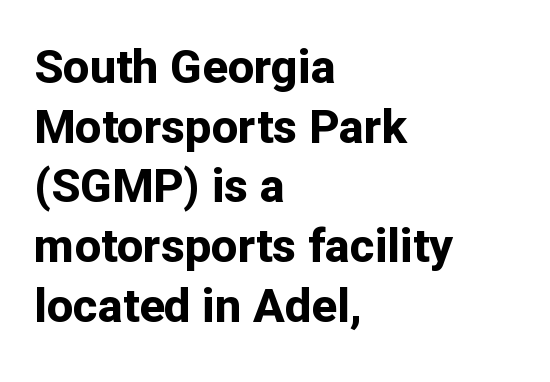
{"serif": "no", "italic": "no", "bold": "yes", "weight": "bold", "width": "normal", "stroke_contrast": "low", "x_height": "medium", "monospaced": "no", "underline": "no", "align": "left", "line_spacing": "normal", "line_spacing_ratio": 1.27, "letter_spacing": "normal", "letter_spacing_em": 0.0, "glyph_px": 47}
